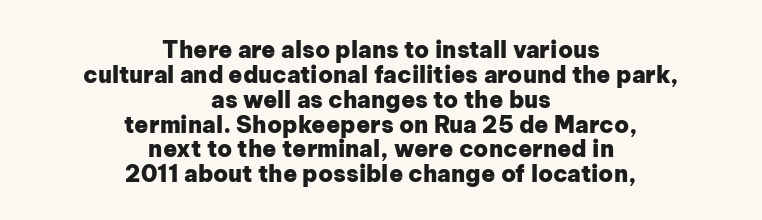
Each glyph is drawn with heavy, bold strokes. Compared with a flush-left layout, this one balances lines on the center instead. Descenders are the only things crossing below the line. Posture: vertical.
